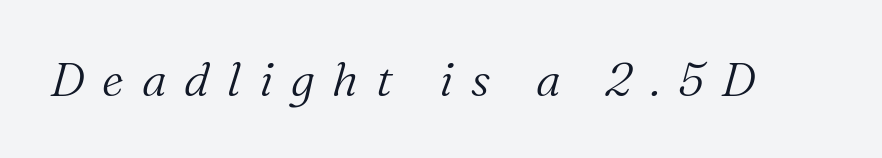
The rendering uses natural spacing where letterforms have individual widths. Emphasis-style slanted type is in use. Any mark beneath the type? The region is blank. The strokes are not fattened; the text isn't bold. Letter spacing: wide. Yep, those are serifs on the letters.
